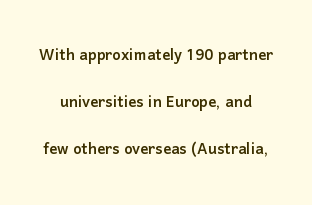
There is no visible air inserted between adjacent glyphs. Nobody drew a line under any word here. Vertical spacing — loose. The axis of the letterforms is exactly vertical.
